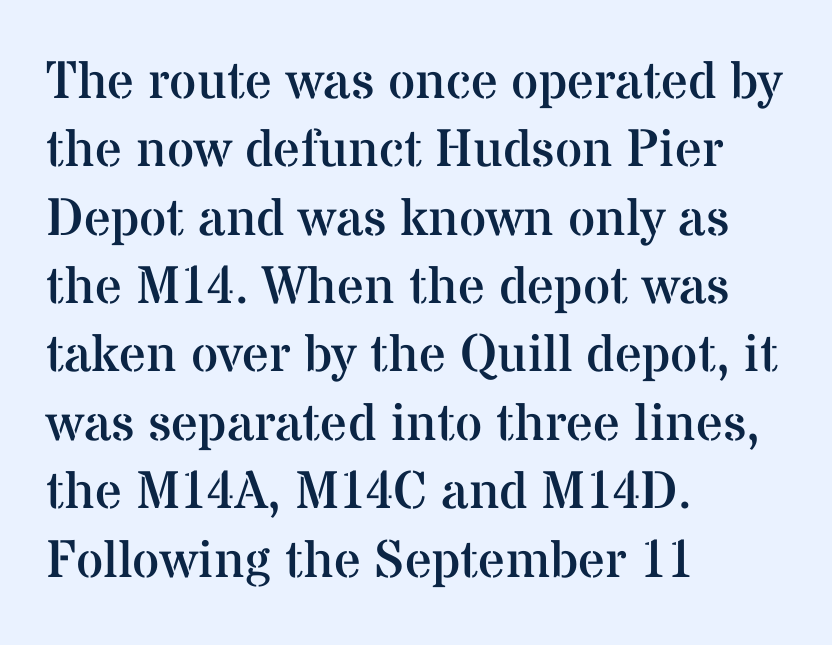
A typesetter would call this proportional, since set widths differ per character. Honestly, the letter spacing is just normal — you wouldn't notice it. Check the space under the baseline: it is left empty. Typeset ragged right — the left edge is the straight one.
